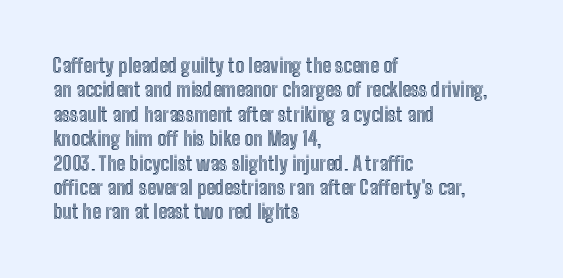
{"italic": "no", "underline": "no", "align": "left", "line_spacing_ratio": 1.22, "letter_spacing": "normal", "letter_spacing_em": 0.0, "glyph_px": 20}
